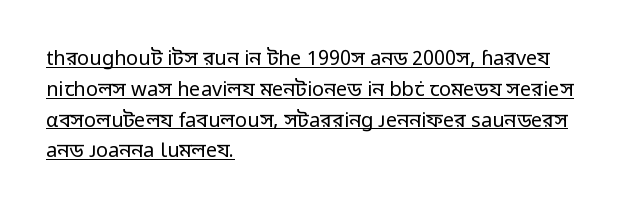
This sample keeps an unexceptional amount of space between lines. No extra ink here — the face is not bold. A classic flush-left, rag-right setting is used for this passage. In terms of letterspacing, this is plain default setting.
